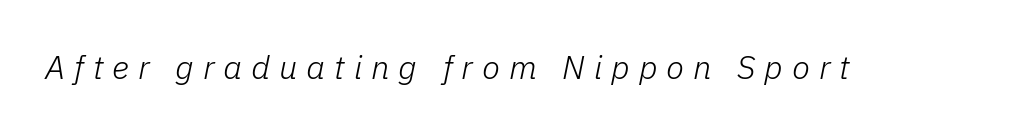
Q: Is the text bold? A: No.
Q: Is the text italic (slanted)? A: Yes, it leans right by about 11 degrees.
Q: Is the text underlined? A: No.
Q: Is the spacing between letters normal or unusually wide? A: Unusually wide.
Q: Width (condensed, normal, or wide)? A: Normal.
Q: Stroke contrast? A: Low.
Q: x-height? A: Medium.
Q: Monospaced? A: No.
